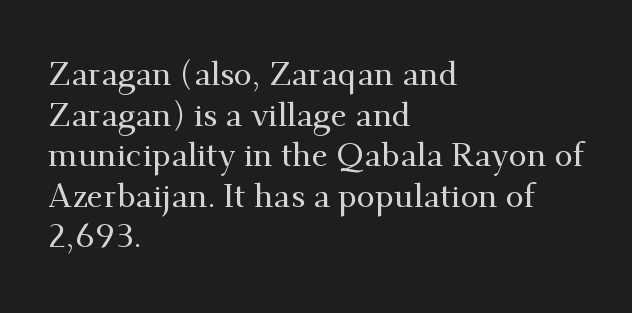
The image shows 33 px serif type, upright; set left-aligned, line spacing 1.23x, normal letter spacing, not underlined; medium stroke contrast and a small x-height.
